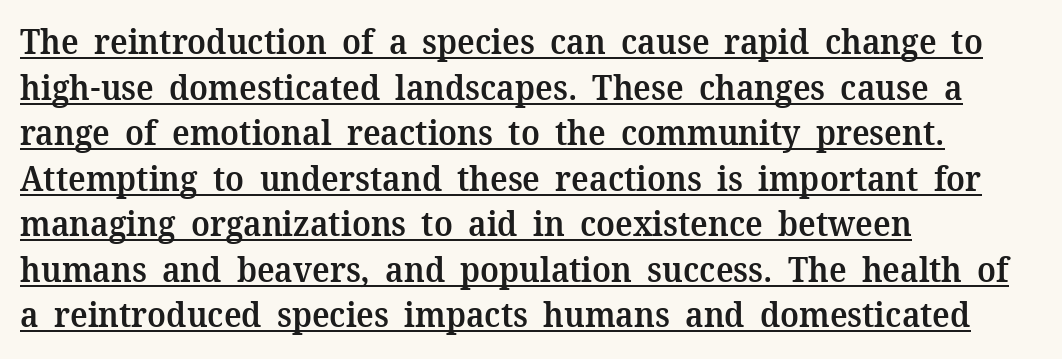
{"serif": "yes", "italic": "no", "bold": "semi", "weight": "semibold", "width": "normal", "stroke_contrast": "medium", "x_height": "medium", "monospaced": "no", "underline": "yes", "align": "left", "line_spacing": "normal", "line_spacing_ratio": 1.34, "letter_spacing": "normal", "letter_spacing_em": 0.0, "glyph_px": 34}
